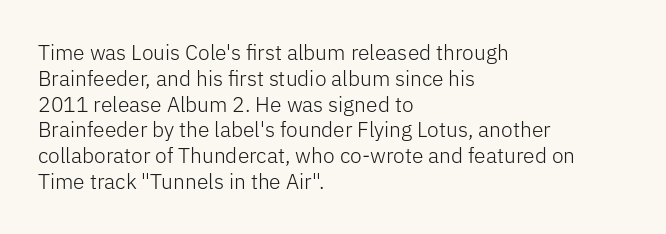
Visually the block forms a straight wall on the left and a jagged coastline on the right. This sample uses plain, unmodified letter spacing. The face looks like a standard text weight, possibly lighter. Check under the words: just untouched page. Does the lettering tilt? It doesn't — this is upright.
